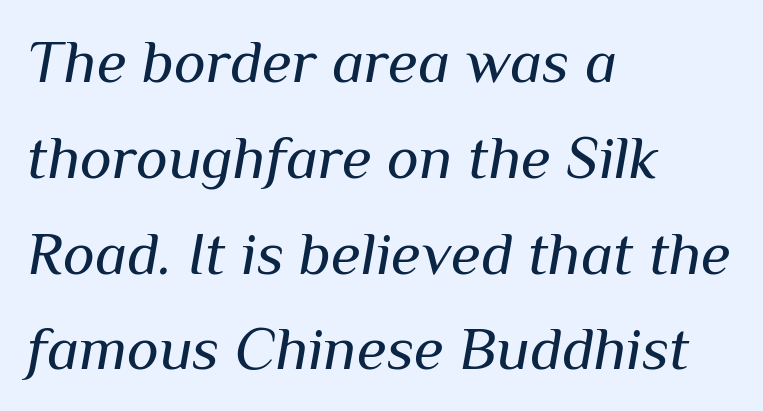
{"italic": "yes", "lean": "right", "slant_degrees": 10, "bold": "no", "weight": "regular", "width": "normal", "stroke_contrast": "medium", "x_height": "medium", "monospaced": "no", "underline": "no", "align": "left", "line_spacing": "normal", "line_spacing_ratio": 1.57, "letter_spacing": "normal", "letter_spacing_em": 0.0, "glyph_px": 61}
